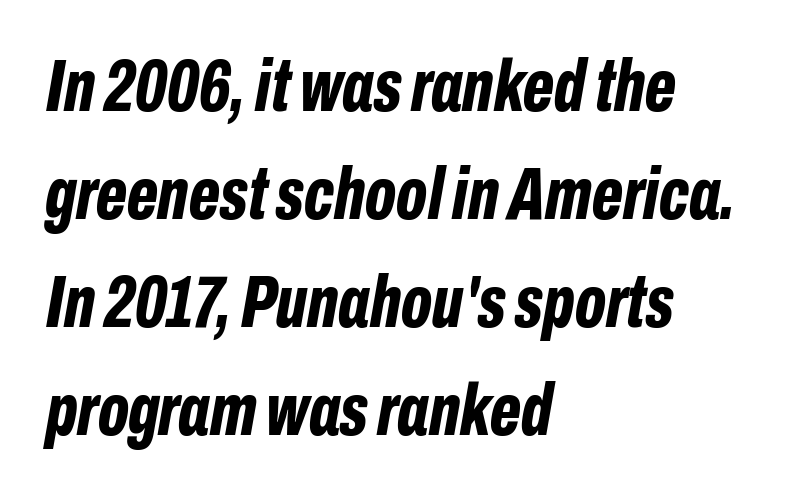
{"italic": "yes", "lean": "right", "slant_degrees": 10, "bold": "yes", "weight": "bold", "width": "condensed", "stroke_contrast": "low", "x_height": "medium", "monospaced": "no", "underline": "no", "align": "left", "line_spacing": "normal", "line_spacing_ratio": 1.46, "letter_spacing": "normal", "letter_spacing_em": 0.0, "glyph_px": 74}
